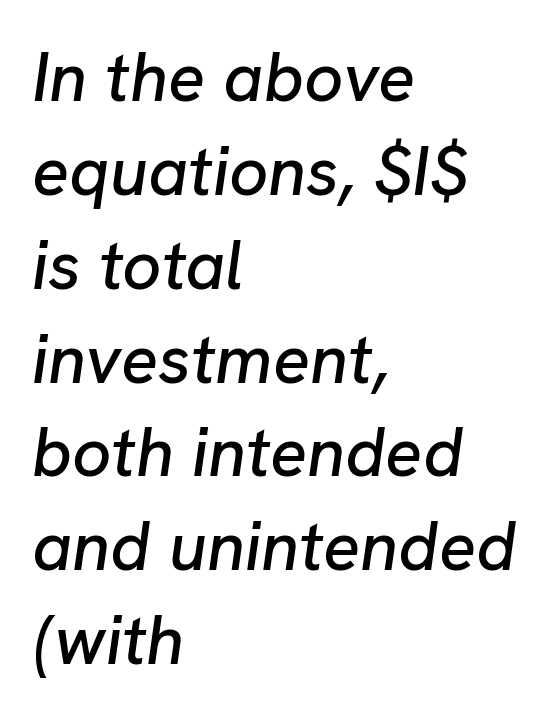
The image shows 69 px text type, italic (leaning right); set left-aligned, normal line spacing (1.36x), normal letter spacing, not underlined; low stroke contrast and a medium x-height.
